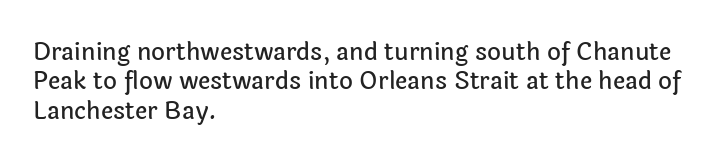
{"italic": "no", "underline": "no", "align": "left", "line_spacing_ratio": 1.22, "letter_spacing": "normal", "letter_spacing_em": 0.0, "glyph_px": 24}
